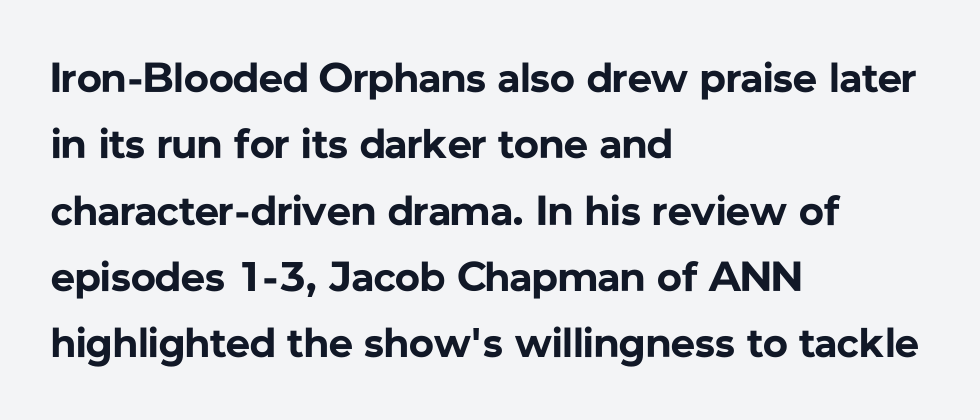
The letters stand upright; this is a roman face. Summary of weight: heavy, a full bold. The tracking reads as untouched default to a designer's eye. Every row of glyphs begins at an identical x-position on the left.
